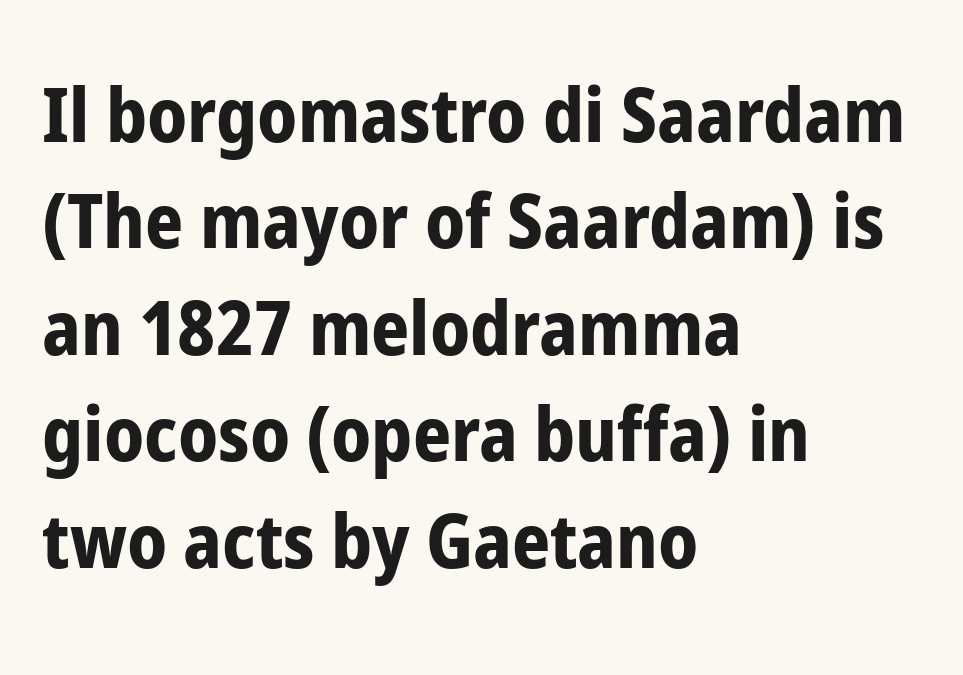
Q: Is the text bold? A: Yes.
Q: Is the text italic (slanted)? A: No, it is upright.
Q: Is the typeface a serif or a sans-serif typeface? A: Sans-serif.
Q: Is the text underlined? A: No.
Q: How is the paragraph aligned? A: Left-aligned.
Q: Is the spacing between letters normal or unusually wide? A: Normal.
Q: Is the spacing between lines tight, normal or loose? A: Normal.
Q: Width (condensed, normal, or wide)? A: Condensed.
Q: Stroke contrast? A: Low.
Q: x-height? A: Medium.
Q: Monospaced? A: No.
